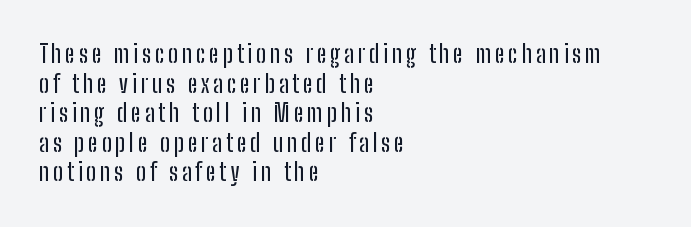
The image shows 24 px text type, upright; set left-aligned, line spacing 1.23x, not underlined.
